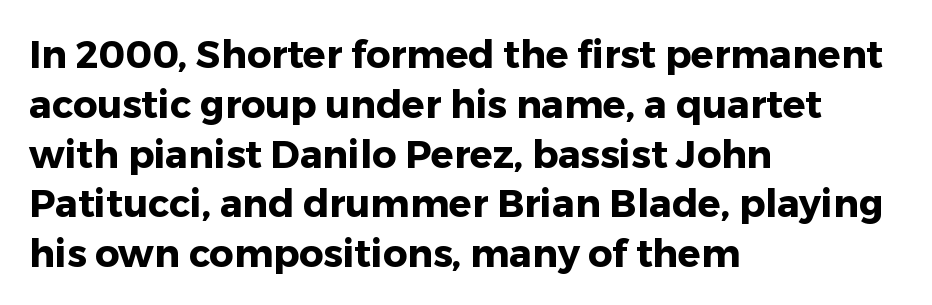
Q: Is the text bold? A: Yes.
Q: Is the text italic (slanted)? A: No, it is upright.
Q: Is the typeface a serif or a sans-serif typeface? A: Sans-serif.
Q: Is the text underlined? A: No.
Q: How is the paragraph aligned? A: Left-aligned.
Q: Is the spacing between letters normal or unusually wide? A: Normal.
Q: Is the spacing between lines tight, normal or loose? A: Normal.
Q: Width (condensed, normal, or wide)? A: Normal.
Q: Stroke contrast? A: Low.
Q: x-height? A: Medium.
Q: Monospaced? A: No.
